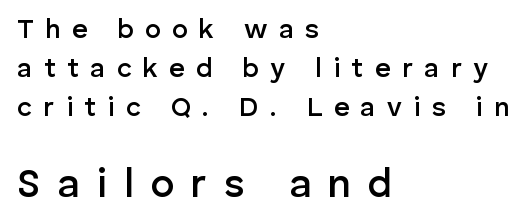
The image shows 40 px semibold sans-serif type, upright; set left-aligned, normal line spacing (1.44x), unusually wide letter spacing (+0.42 em), not underlined; the second (bottom) block is 1.48x larger; low stroke contrast and a medium x-height.
